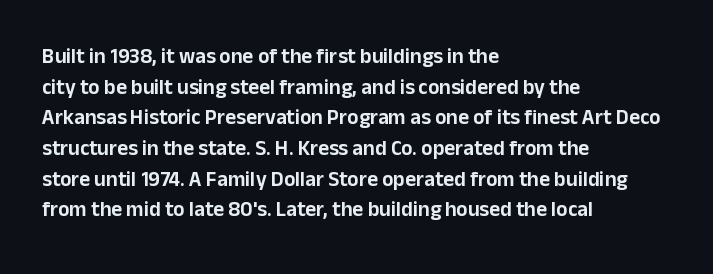
Style check: upright. Quick note: interline space is typical. This sample uses plain, unmodified letter spacing. In CSS terms this would be text-align: left.
